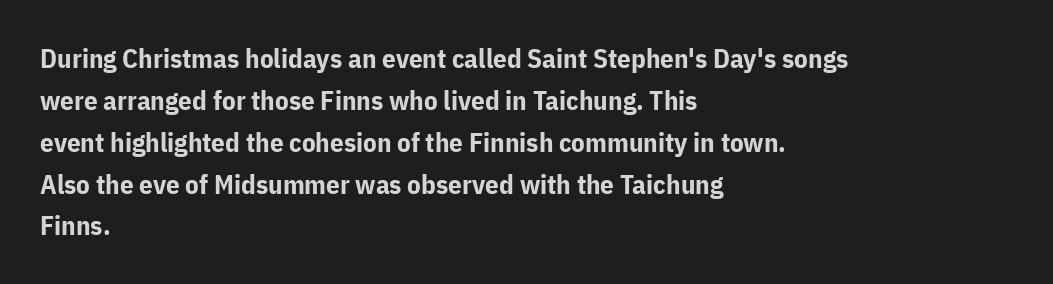
The image shows 27 px bold type, upright; set left-aligned, normal line spacing (1.55x), normal letter spacing, not underlined.
